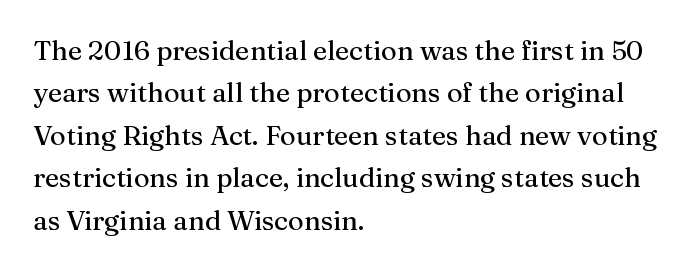
Successive baselines arrive at the customary interval. Tall strokes in this sample are plumb rather than angled. Where is the straight margin? On the left. Lines of text with bare space underneath. Each word holds together tightly as a unit, with standard inter-letter gaps.
